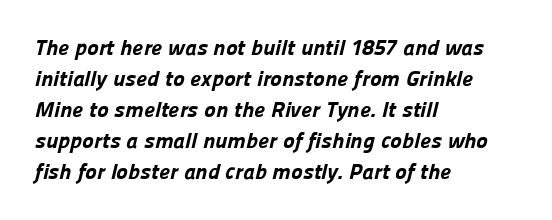
Is there much room between lines? A standard amount, neither cramped nor airy. You could call the tracking neutral — neither tight nor loose. Typesetter's note: full bold, strokes at maximum text heaviness. Glance below the letters and you will spot only blank space.
